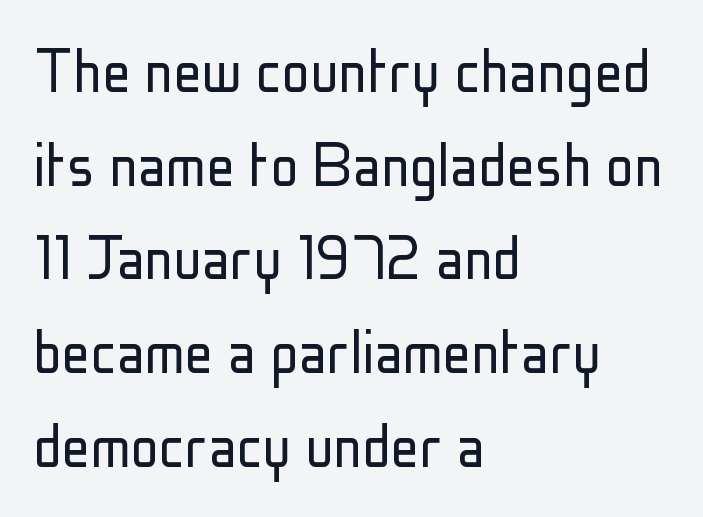
Glance below the letters and you will spot only blank space. Alignment: flush left. I'd call this a sans setting — the letters go barefoot. Compared with typical paragraphs, the rows here are spaced about the same.
